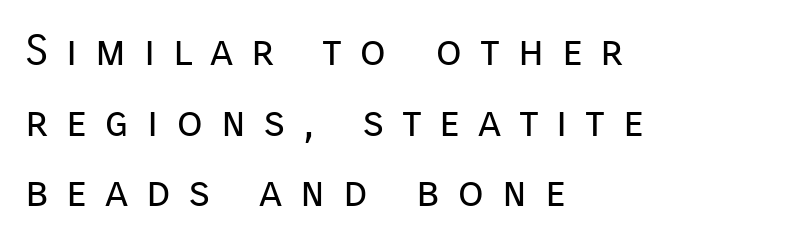
{"serif": "no", "italic": "no", "bold": "no", "weight": "regular", "width": "normal", "stroke_contrast": "low", "x_height": "medium", "monospaced": "no", "underline": "no", "align": "left", "line_spacing": "normal", "line_spacing_ratio": 1.64, "letter_spacing": "wide", "letter_spacing_em": 0.41, "glyph_px": 43}
